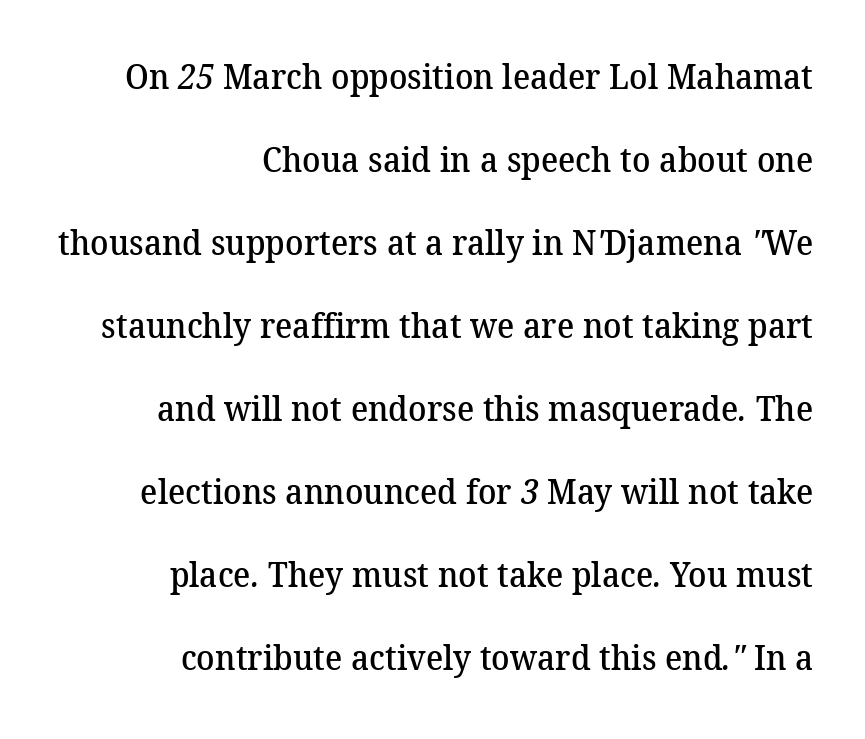
{"serif": "yes", "bold": "semi", "weight": "semibold", "width": "normal", "stroke_contrast": "medium", "x_height": "medium", "monospaced": "no", "underline": "no", "align": "right", "line_spacing": "loose", "line_spacing_ratio": 2.44, "letter_spacing": "normal", "letter_spacing_em": 0.0, "glyph_px": 34}
